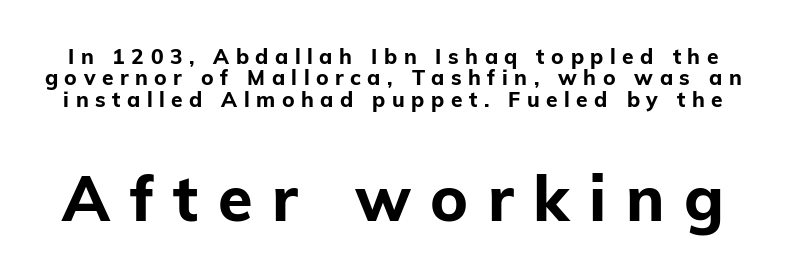
The image shows 63 px bold sans-serif type, upright; set tight line spacing (1.02x), unusually wide letter spacing (+0.31 em), not underlined; the second (bottom) block is 3.0x larger; low stroke contrast and a medium x-height.
